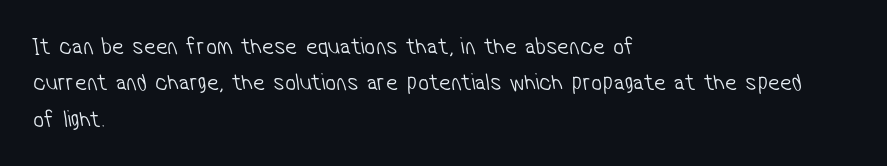
Q: Is the text bold? A: No.
Q: Is the text underlined? A: No.
Q: How is the paragraph aligned? A: Left-aligned.
Q: Is the spacing between letters normal or unusually wide? A: Normal.
Q: Is the spacing between lines tight, normal or loose? A: Normal.
